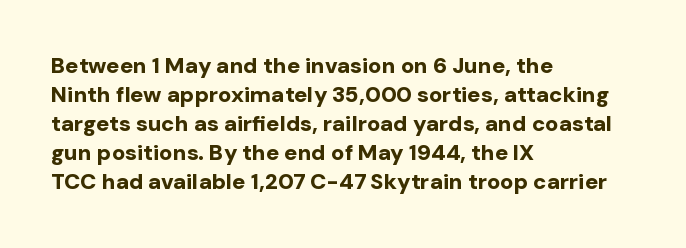
{"italic": "no", "bold": "yes", "underline": "no", "align": "left", "line_spacing": "normal", "line_spacing_ratio": 1.32, "letter_spacing": "normal", "letter_spacing_em": 0.0, "glyph_px": 22}
